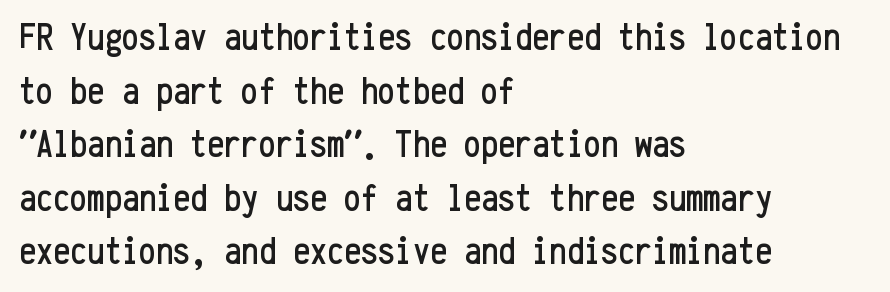
{"serif": "no", "italic": "no", "width": "condensed", "stroke_contrast": "low", "x_height": "medium", "monospaced": "yes", "underline": "no", "align": "left", "line_spacing": "normal", "line_spacing_ratio": 1.41, "letter_spacing": "normal", "letter_spacing_em": 0.0, "glyph_px": 38}
